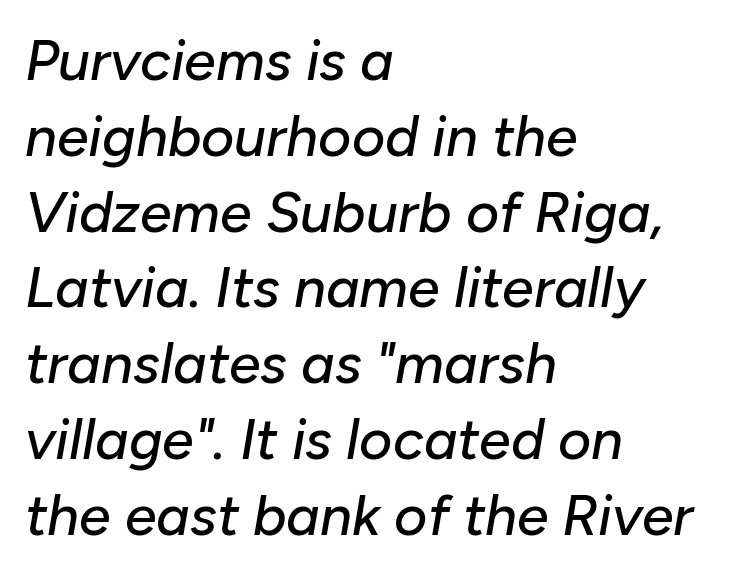
Q: Is the text italic (slanted)? A: Yes, it leans right by about 10 degrees.
Q: Is the text underlined? A: No.
Q: How is the paragraph aligned? A: Left-aligned.
Q: Is the spacing between letters normal or unusually wide? A: Normal.
Q: Is the spacing between lines tight, normal or loose? A: Normal.
Q: Width (condensed, normal, or wide)? A: Normal.
Q: Stroke contrast? A: Low.
Q: x-height? A: Medium.
Q: Monospaced? A: No.
